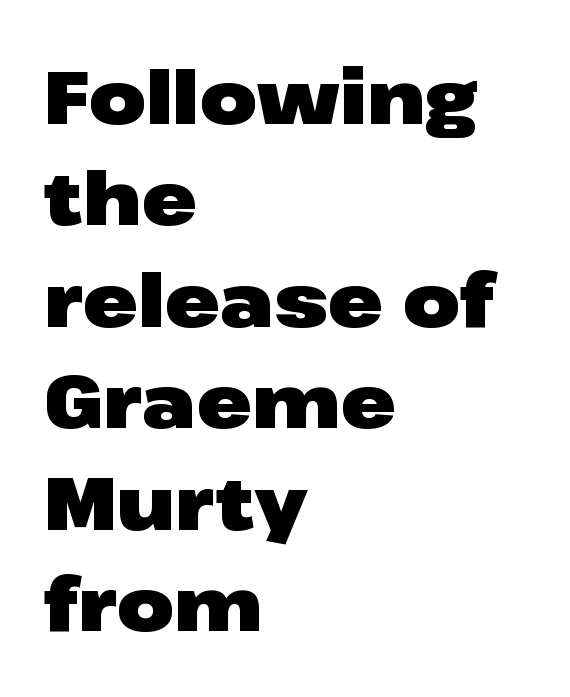
Q: Is the text bold? A: Yes.
Q: Is the text italic (slanted)? A: No, it is upright.
Q: Is the typeface a serif or a sans-serif typeface? A: Sans-serif.
Q: Is the text underlined? A: No.
Q: How is the paragraph aligned? A: Left-aligned.
Q: Is the spacing between letters normal or unusually wide? A: Normal.
Q: Is the spacing between lines tight, normal or loose? A: Normal.
Q: Width (condensed, normal, or wide)? A: Wide.
Q: Stroke contrast? A: Low.
Q: x-height? A: Medium.
Q: Monospaced? A: No.
